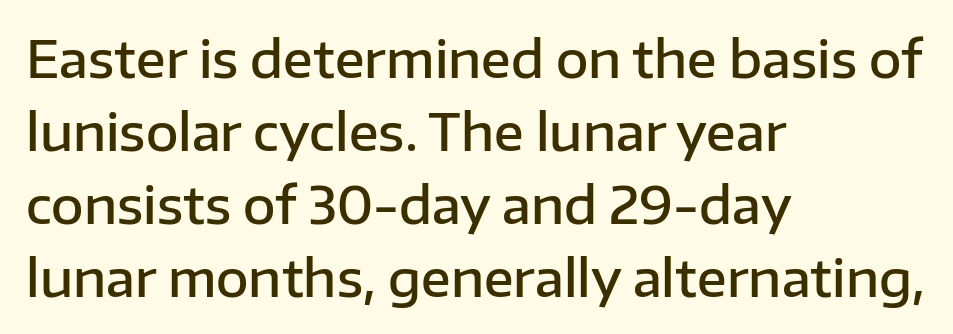
{"serif": "no", "italic": "no", "bold": "semi", "weight": "semibold", "width": "normal", "stroke_contrast": "low", "x_height": "medium", "monospaced": "no", "underline": "no", "align": "left", "line_spacing": "normal", "line_spacing_ratio": 1.46, "letter_spacing": "normal", "letter_spacing_em": 0.0, "glyph_px": 50}
